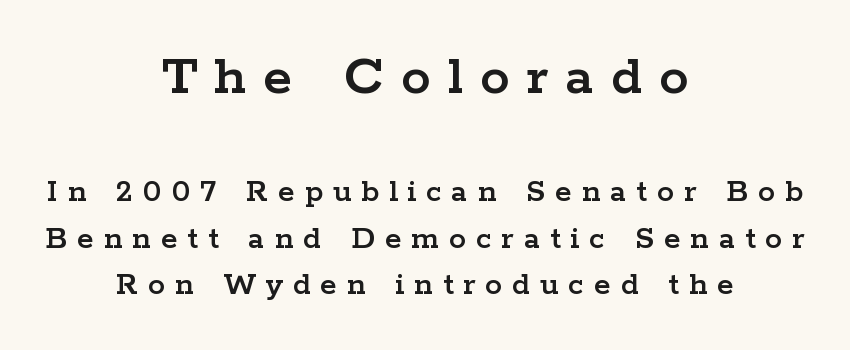
The image shows 59 px wide serif type, upright; set centered, normal line spacing (1.38x), unusually wide letter spacing (+0.29 em), not underlined; the first (top) block is 1.74x larger; low stroke contrast and a medium x-height.
